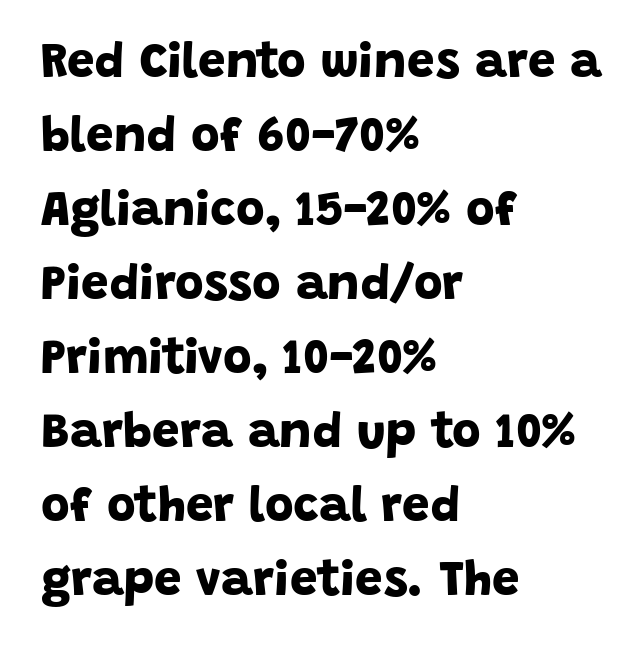
Q: Is the text bold? A: Yes.
Q: Is the typeface a serif or a sans-serif typeface? A: Sans-serif.
Q: Is the text underlined? A: No.
Q: How is the paragraph aligned? A: Left-aligned.
Q: Is the spacing between letters normal or unusually wide? A: Normal.
Q: Is the spacing between lines tight, normal or loose? A: Normal.
Q: Width (condensed, normal, or wide)? A: Normal.
Q: Stroke contrast? A: Low.
Q: x-height? A: Large.
Q: Monospaced? A: No.
